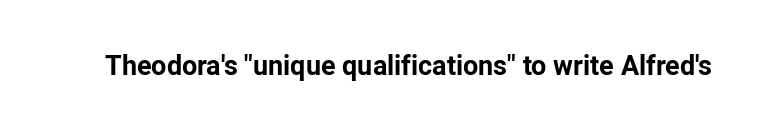
{"italic": "no", "bold": "yes", "underline": "no", "letter_spacing": "normal", "letter_spacing_em": 0.0, "glyph_px": 27}
